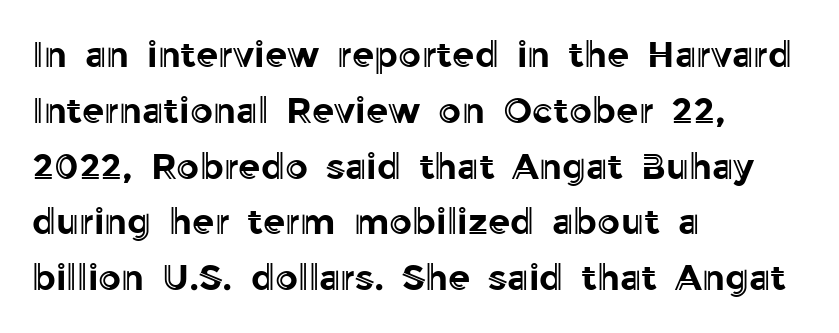
{"italic": "no", "width": "normal", "x_height": "medium", "monospaced": "no", "underline": "no", "align": "left", "line_spacing": "normal", "line_spacing_ratio": 1.55, "letter_spacing": "normal", "letter_spacing_em": 0.0, "glyph_px": 36}
